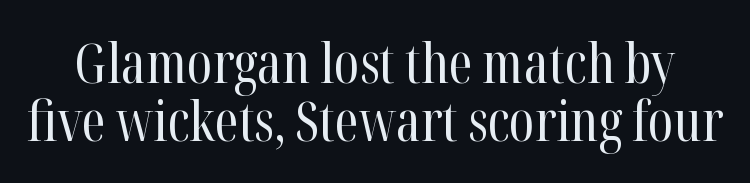
The image shows 55 px regular-weight, condensed serif type, upright; set tight line spacing (1.06x), normal letter spacing, not underlined; high stroke contrast and a medium x-height.
